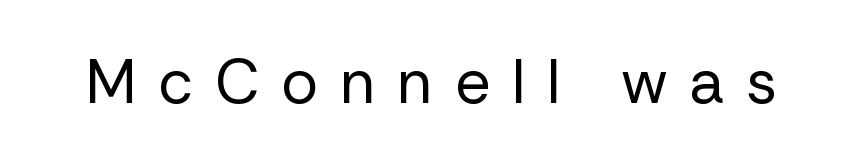
Proportional: the letters do not fall into vertical columns. You could only call the tracking loose — the letters float apart. Plain, unruled lines of type. These lines are composed in type without serifs. Every character sits straight up, as roman type does. Weight: in the light-to-regular range.
